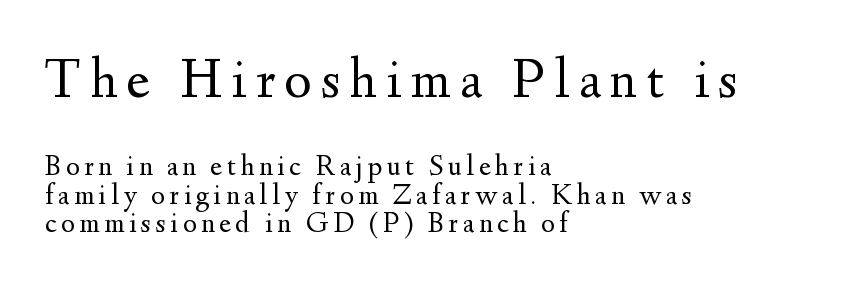
{"serif": "yes", "italic": "no", "bold": "no", "weight": "regular", "width": "normal", "stroke_contrast": "medium", "x_height": "small", "monospaced": "no", "underline": "no", "align": "left", "line_spacing": "tight", "line_spacing_ratio": 0.99, "larger_block": "first", "size_ratio": 2.0, "glyph_px": 58}
